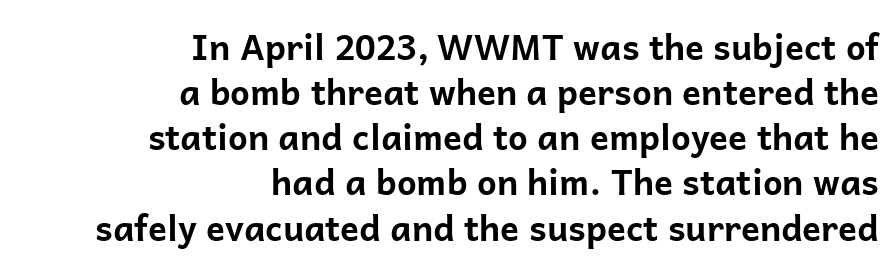
{"serif": "no", "italic": "no", "bold": "yes", "weight": "bold", "width": "normal", "stroke_contrast": "low", "x_height": "medium", "monospaced": "no", "underline": "no", "align": "right", "line_spacing": "normal", "line_spacing_ratio": 1.29, "letter_spacing": "normal", "letter_spacing_em": 0.0, "glyph_px": 35}
